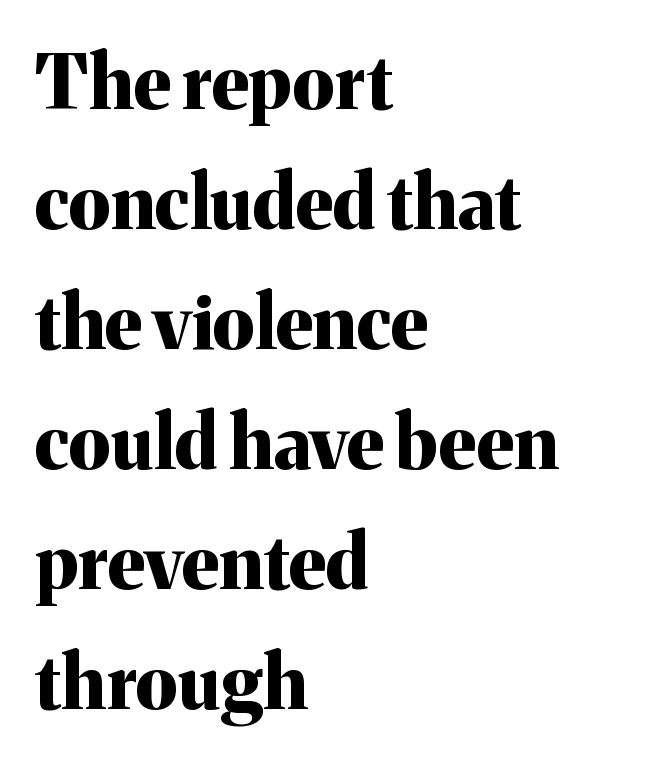
{"serif": "yes", "italic": "no", "bold": "yes", "weight": "bold", "width": "normal", "stroke_contrast": "medium", "x_height": "medium", "monospaced": "no", "underline": "no", "align": "left", "line_spacing": "normal", "line_spacing_ratio": 1.6, "letter_spacing": "normal", "letter_spacing_em": 0.0, "glyph_px": 75}
